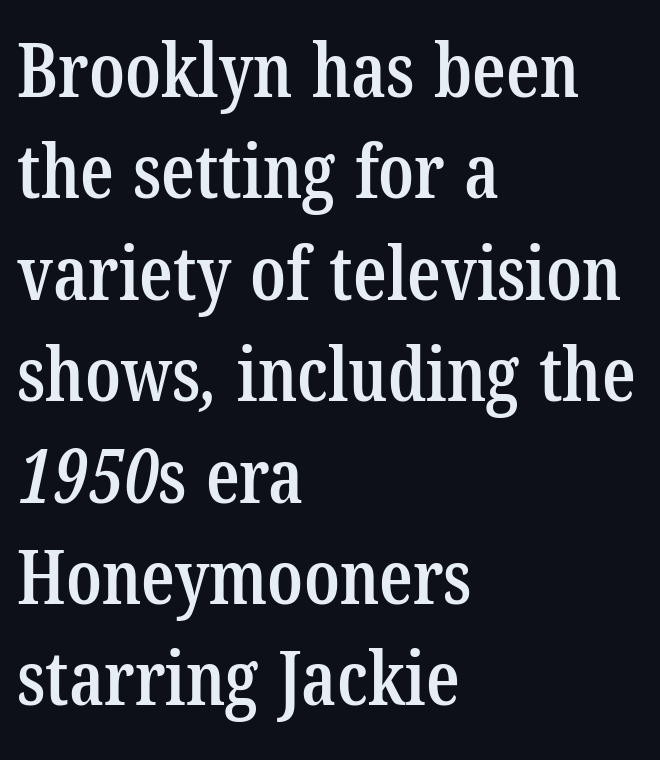
Q: Is the text bold? A: Semi-bold.
Q: Is the typeface a serif or a sans-serif typeface? A: Serif.
Q: Is the text underlined? A: No.
Q: How is the paragraph aligned? A: Left-aligned.
Q: Is the spacing between letters normal or unusually wide? A: Normal.
Q: Is the spacing between lines tight, normal or loose? A: Normal.
Q: Width (condensed, normal, or wide)? A: Condensed.
Q: Stroke contrast? A: Low.
Q: x-height? A: Medium.
Q: Monospaced? A: No.
